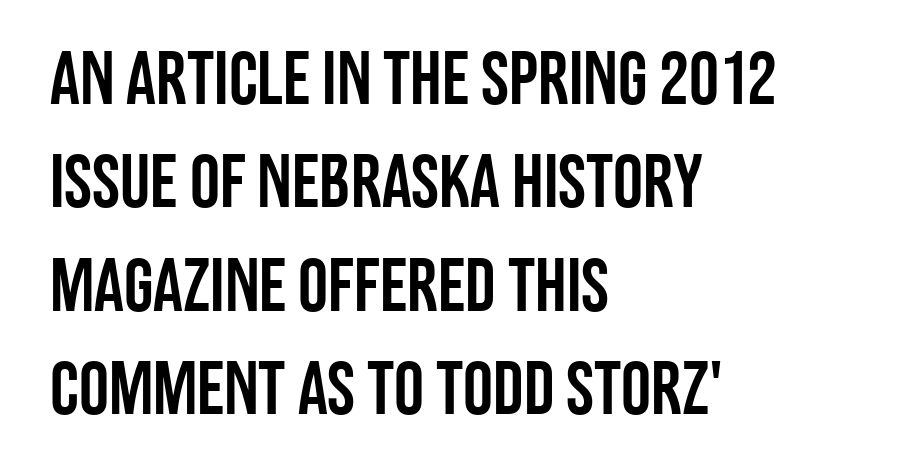
Q: Is the text italic (slanted)? A: No, it is upright.
Q: Is the typeface a serif or a sans-serif typeface? A: Sans-serif.
Q: Is the text underlined? A: No.
Q: How is the paragraph aligned? A: Left-aligned.
Q: Is the spacing between letters normal or unusually wide? A: Normal.
Q: Is the spacing between lines tight, normal or loose? A: Normal.
Q: Width (condensed, normal, or wide)? A: Condensed.
Q: Stroke contrast? A: Low.
Q: x-height? A: Large.
Q: Monospaced? A: No.
